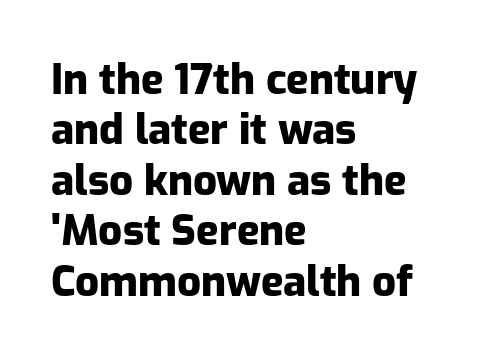
Q: Is the text bold? A: Yes.
Q: Is the text italic (slanted)? A: No, it is upright.
Q: Is the typeface a serif or a sans-serif typeface? A: Sans-serif.
Q: Is the text underlined? A: No.
Q: How is the paragraph aligned? A: Left-aligned.
Q: Is the spacing between letters normal or unusually wide? A: Normal.
Q: Width (condensed, normal, or wide)? A: Normal.
Q: Stroke contrast? A: Low.
Q: x-height? A: Medium.
Q: Monospaced? A: No.
